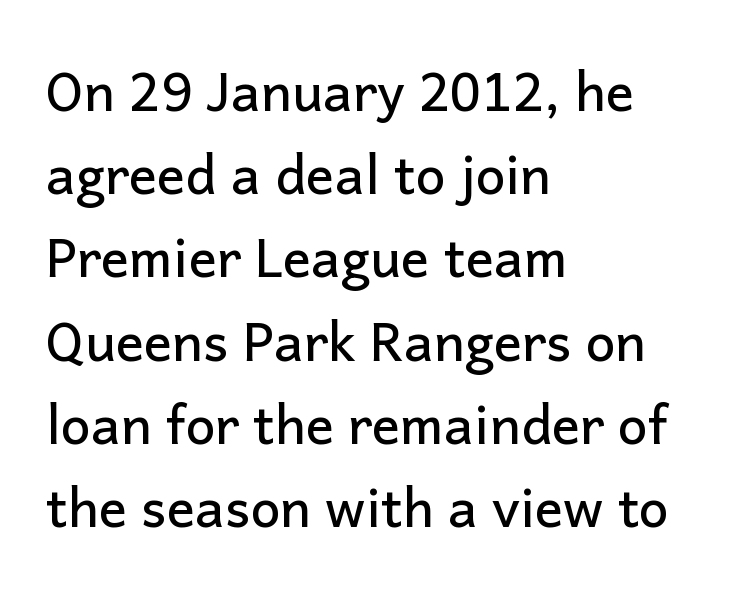
{"serif": "no", "italic": "no", "width": "normal", "stroke_contrast": "low", "x_height": "medium", "monospaced": "no", "underline": "no", "align": "left", "line_spacing": "normal", "line_spacing_ratio": 1.57, "letter_spacing": "normal", "letter_spacing_em": 0.0, "glyph_px": 53}
